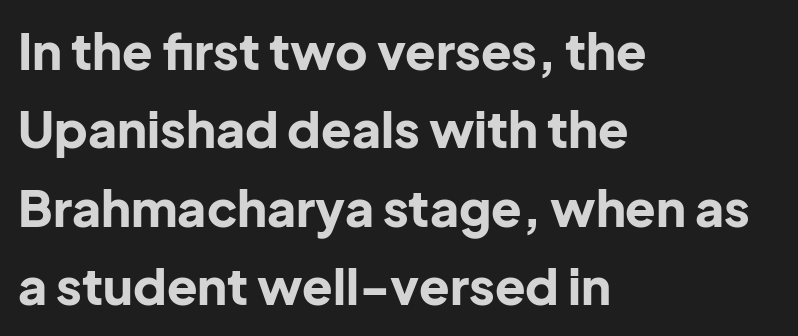
Check under the words: just untouched page. Do the characters align in a grid? No, the font is proportional. Does the weight exceed regular? Yes, all the way to bold. A typesetter would call this leading conventional body-copy spacing. The tracking reads as untouched default to a designer's eye. Check where the strokes stop: nothing finishes them off — pure sans.
